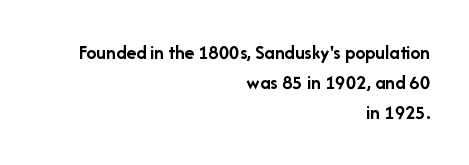
The image shows 20 px bold type, upright; set right-aligned, normal line spacing (1.49x), normal letter spacing, not underlined.
